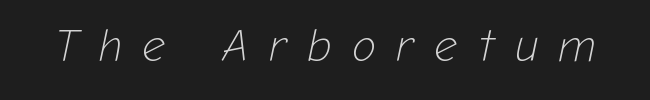
A typesetter would call this proportional, since set widths differ per character. This is oblique type, the kind used for emphasis or titles. Weight: in the light-to-regular range. Words appear elongated and porous because spacing is wide.
